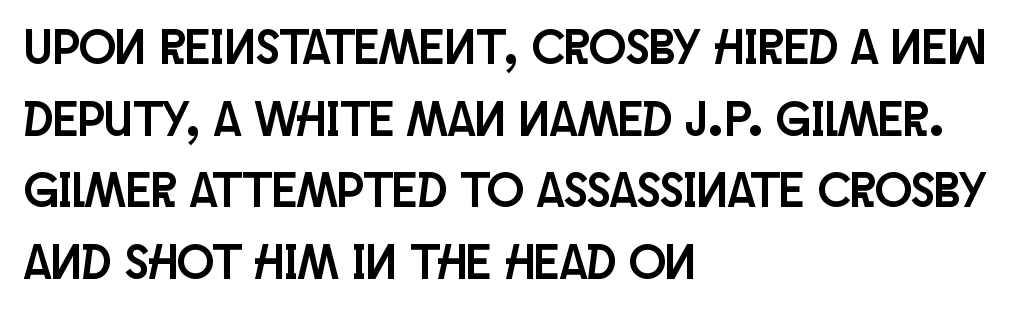
This rendering uses left alignment, leaving the right contour irregular. The gaps between neighbouring characters are ordinary and unremarkable. Classification — sans serif. Unlike italic type, these characters show no tilt at all. Has an underline been added? It has not.
